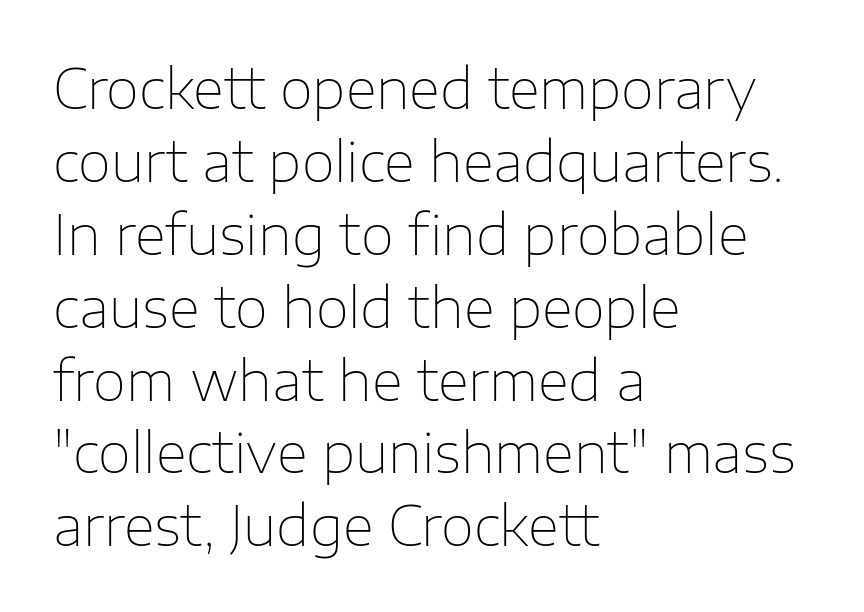
The image shows 54 px thin sans-serif type, upright; set left-aligned, normal line spacing (1.35x), normal letter spacing, not underlined; low stroke contrast and a medium x-height.
